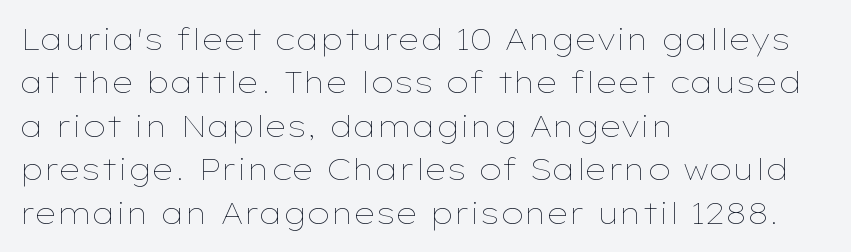
Q: Is the text bold? A: No.
Q: Is the text italic (slanted)? A: No, it is upright.
Q: Is the text underlined? A: No.
Q: How is the paragraph aligned? A: Left-aligned.
Q: Is the spacing between letters normal or unusually wide? A: Normal.
Q: Is the spacing between lines tight, normal or loose? A: Normal.
Q: Width (condensed, normal, or wide)? A: Wide.
Q: Stroke contrast? A: Low.
Q: x-height? A: Medium.
Q: Monospaced? A: No.
